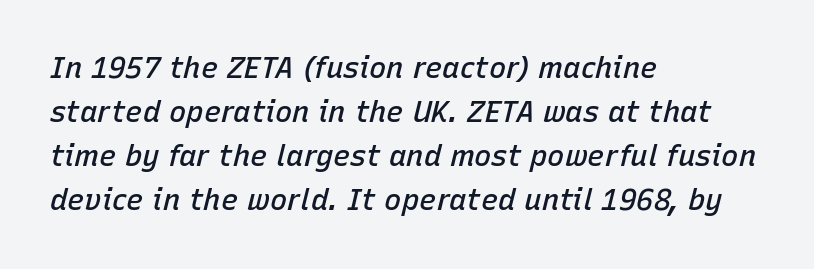
Q: Is the text bold? A: Semi-bold.
Q: Is the text italic (slanted)? A: Yes, it leans right by about 15 degrees.
Q: Is the text underlined? A: No.
Q: How is the paragraph aligned? A: Left-aligned.
Q: Is the spacing between letters normal or unusually wide? A: Normal.
Q: Is the spacing between lines tight, normal or loose? A: Normal.
Q: Width (condensed, normal, or wide)? A: Normal.
Q: Stroke contrast? A: Low.
Q: x-height? A: Medium.
Q: Monospaced? A: No.
